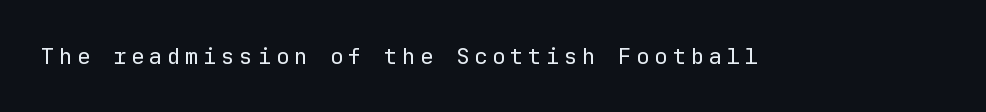
{"italic": "no", "bold": "no", "underline": "no", "letter_spacing": "wide", "letter_spacing_em": 0.22, "glyph_px": 22}
